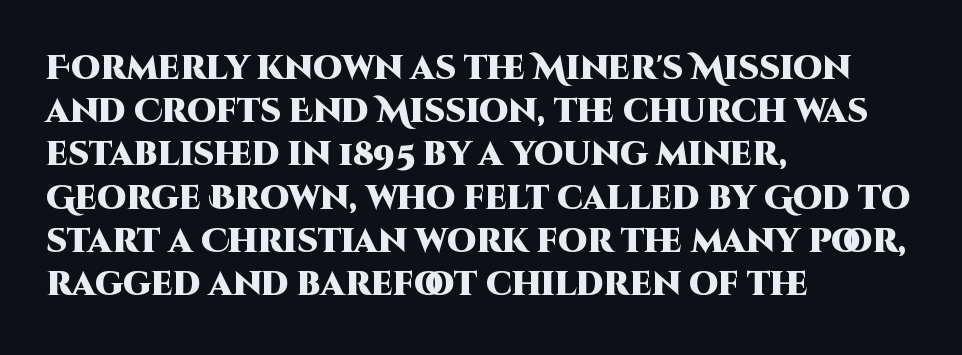
The image shows 33 px heavy sans-serif type, upright; set left-aligned, normal line spacing (1.31x), normal letter spacing, not underlined; high stroke contrast and a large x-height.
